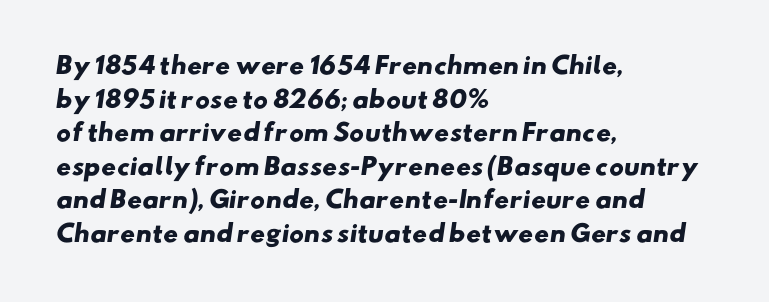
Q: Is the text bold? A: Yes.
Q: Is the text underlined? A: No.
Q: How is the paragraph aligned? A: Left-aligned.
Q: Is the spacing between letters normal or unusually wide? A: Normal.
Q: Is the spacing between lines tight, normal or loose? A: Normal.
